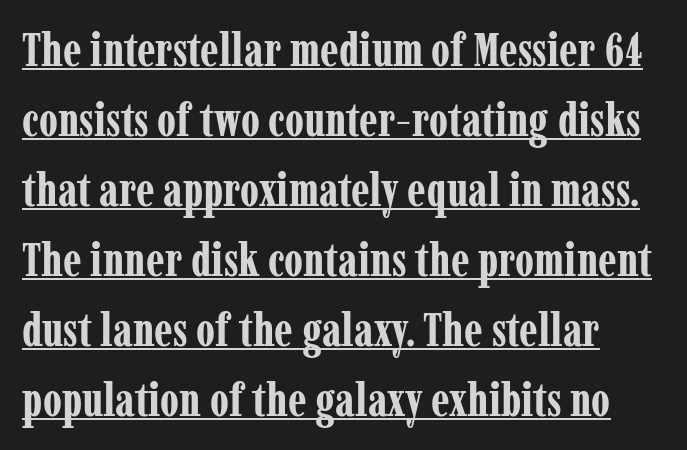
{"serif": "yes", "italic": "no", "bold": "yes", "weight": "bold", "width": "condensed", "stroke_contrast": "low", "x_height": "medium", "monospaced": "no", "underline": "yes", "align": "left", "line_spacing": "normal", "line_spacing_ratio": 1.52, "letter_spacing": "normal", "letter_spacing_em": 0.0, "glyph_px": 46}
